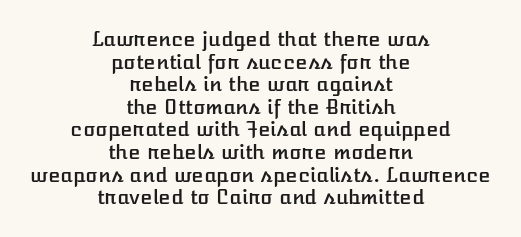
The image shows 20 px text type, upright; set centered, tight line spacing (1.13x), normal letter spacing, not underlined.
